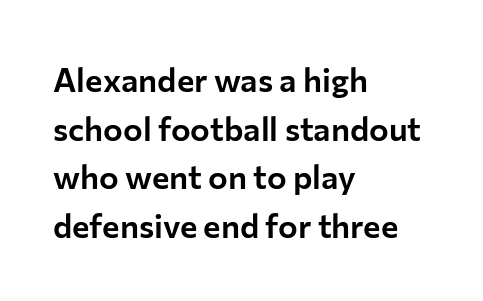
Q: Is the text italic (slanted)? A: No, it is upright.
Q: Is the typeface a serif or a sans-serif typeface? A: Sans-serif.
Q: Is the text underlined? A: No.
Q: How is the paragraph aligned? A: Left-aligned.
Q: Is the spacing between letters normal or unusually wide? A: Normal.
Q: Is the spacing between lines tight, normal or loose? A: Normal.
Q: Width (condensed, normal, or wide)? A: Normal.
Q: Stroke contrast? A: Low.
Q: x-height? A: Medium.
Q: Monospaced? A: No.
